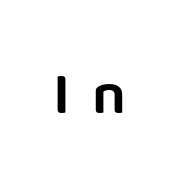
{"serif": "no", "italic": "no", "width": "normal", "stroke_contrast": "low", "x_height": "large", "monospaced": "no", "underline": "no", "letter_spacing": "wide", "letter_spacing_em": 0.36, "glyph_px": 60}
